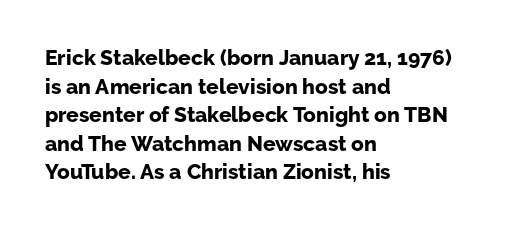
Q: Is the text bold? A: Yes.
Q: Is the text italic (slanted)? A: No, it is upright.
Q: Is the text underlined? A: No.
Q: How is the paragraph aligned? A: Left-aligned.
Q: Is the spacing between letters normal or unusually wide? A: Normal.
Q: Is the spacing between lines tight, normal or loose? A: Normal.
